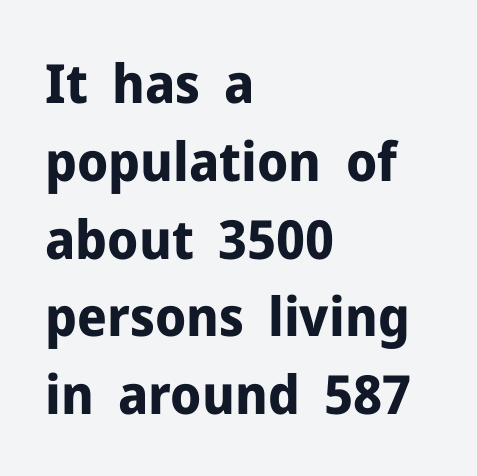
Q: Is the text bold? A: Yes.
Q: Is the text italic (slanted)? A: No, it is upright.
Q: Is the typeface a serif or a sans-serif typeface? A: Sans-serif.
Q: Is the text underlined? A: No.
Q: How is the paragraph aligned? A: Left-aligned.
Q: Is the spacing between letters normal or unusually wide? A: Normal.
Q: Is the spacing between lines tight, normal or loose? A: Normal.
Q: Width (condensed, normal, or wide)? A: Normal.
Q: Stroke contrast? A: Low.
Q: x-height? A: Medium.
Q: Monospaced? A: No.
